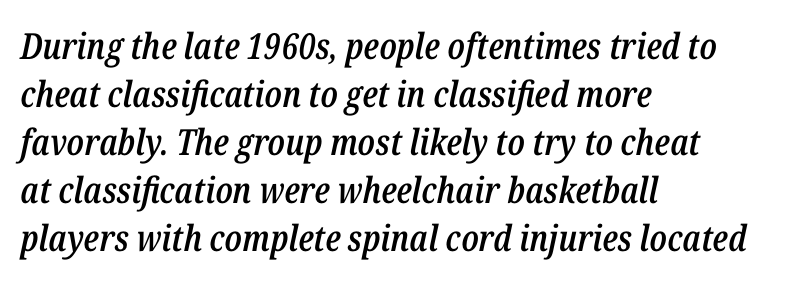
{"italic": "yes", "lean": "right", "slant_degrees": 12, "bold": "semi", "weight": "semibold", "width": "condensed", "stroke_contrast": "low", "x_height": "medium", "monospaced": "no", "underline": "no", "align": "left", "line_spacing": "normal", "line_spacing_ratio": 1.33, "letter_spacing": "normal", "letter_spacing_em": 0.0, "glyph_px": 36}
